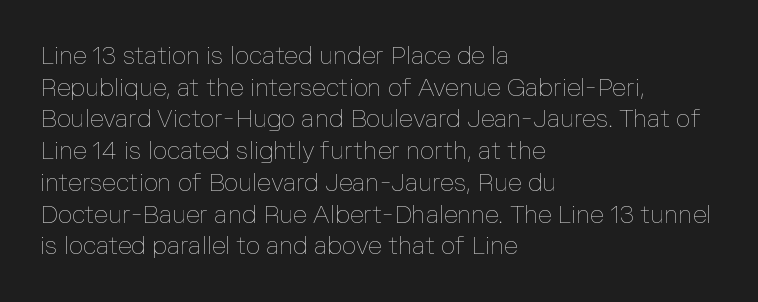
The image shows 25 px text type, upright; set left-aligned, normal line spacing (1.27x), normal letter spacing, not underlined.
